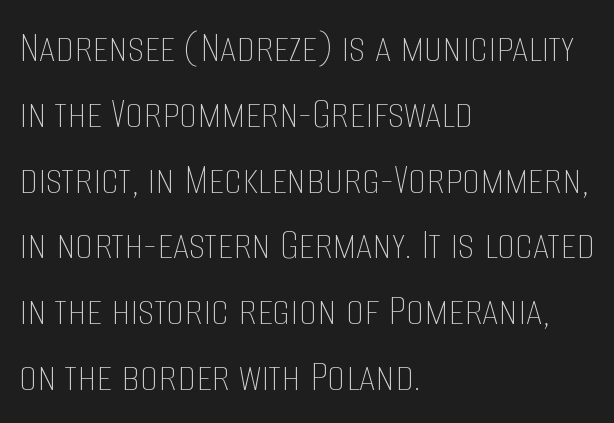
{"italic": "no", "bold": "no", "weight": "thin", "width": "condensed", "stroke_contrast": "low", "x_height": "large", "monospaced": "no", "underline": "no", "align": "left", "line_spacing": "normal", "line_spacing_ratio": 1.43, "letter_spacing": "normal", "letter_spacing_em": 0.0, "glyph_px": 46}
